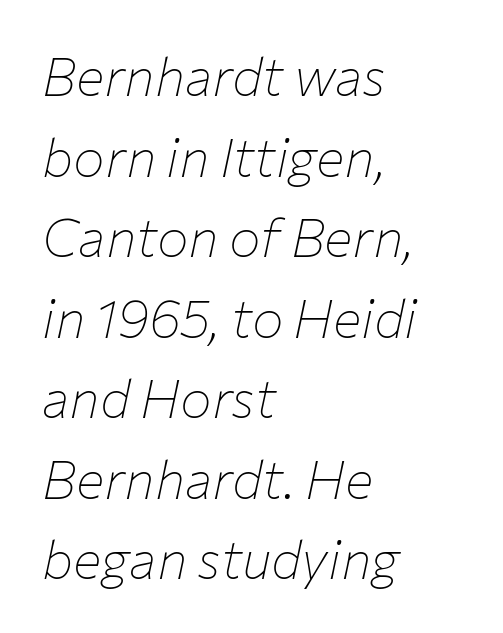
Q: Is the text bold? A: No.
Q: Is the text italic (slanted)? A: Yes, it leans right by about 12 degrees.
Q: Is the text underlined? A: No.
Q: How is the paragraph aligned? A: Left-aligned.
Q: Is the spacing between letters normal or unusually wide? A: Normal.
Q: Is the spacing between lines tight, normal or loose? A: Normal.
Q: Width (condensed, normal, or wide)? A: Normal.
Q: Stroke contrast? A: Low.
Q: x-height? A: Medium.
Q: Monospaced? A: No.
